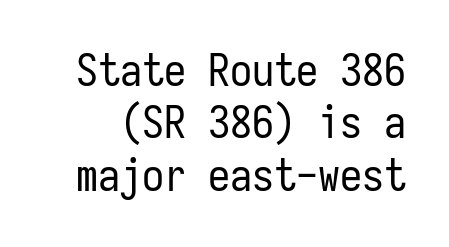
Is this a sans? Yes — the strokes have no serifs. On a weight scale, this lands at 450 or below. You could count columns in this text — the font is strictly monospaced. Letter spacing: default. Check the space under the baseline: it is left empty. These lines were composed using upright roman letters.
